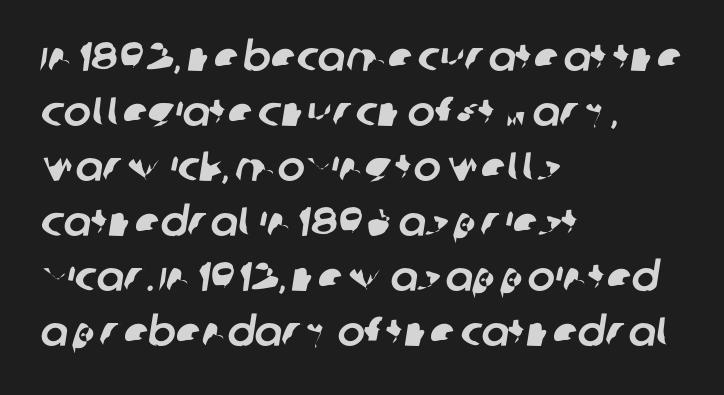
The leading is moderate, giving the passage an even texture. You could not count columns in this text — the font is proportionally spaced. Is the block centered? No — it sits flush against the left margin. The typeface chosen for these lines omits serifs. Underlining? Definitely not there.
